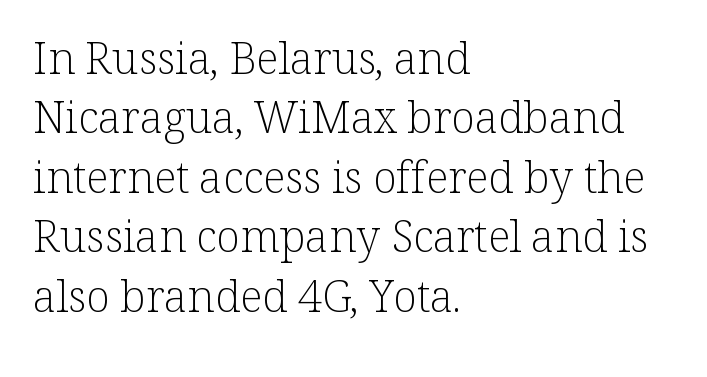
The image shows 44 px light serif type, upright; set left-aligned, normal line spacing (1.35x), normal letter spacing, not underlined; low stroke contrast and a medium x-height.
